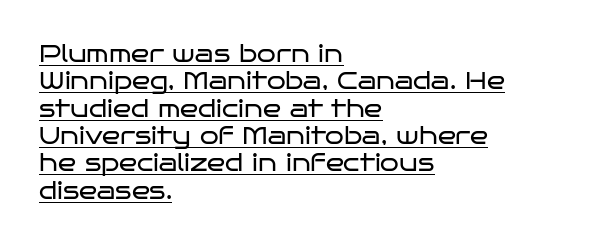
{"italic": "no", "bold": "no", "underline": "yes", "align": "left", "line_spacing": "tight", "line_spacing_ratio": 1.14, "letter_spacing": "normal", "letter_spacing_em": 0.0, "glyph_px": 24}
